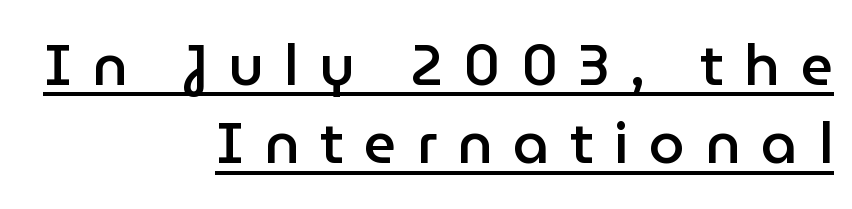
This sample carries an underscore along the baseline area. The typography opts for an upright posture over an oblique one. Where is the straight margin? On the right. The space between consecutive lines is moderate.
